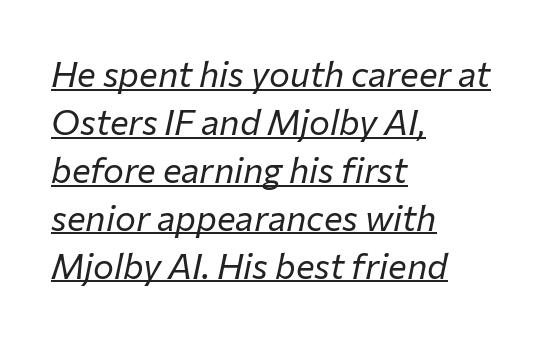
The letterforms sit shoulder to shoulder at normal distance. This sample uses an oblique cut, with every glyph tilted off the vertical. Proportional: the letters do not fall into vertical columns. No letter is thick-stroked: the sample isn't bold. Students, observe the line beneath the letters — that is underlining.
